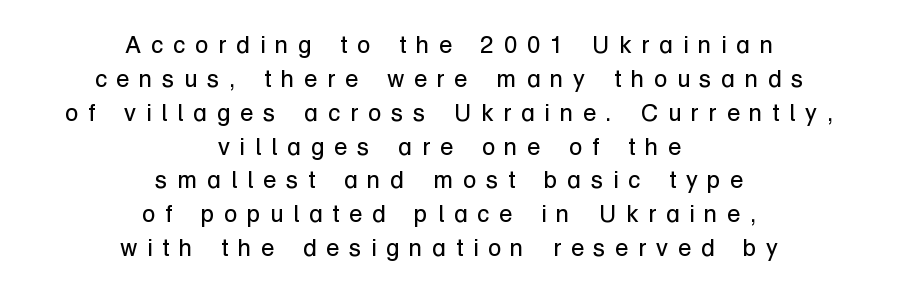
Q: Is the text bold? A: No.
Q: Is the text italic (slanted)? A: No, it is upright.
Q: Is the text underlined? A: No.
Q: How is the paragraph aligned? A: Centered.
Q: Is the spacing between letters normal or unusually wide? A: Unusually wide.
Q: Is the spacing between lines tight, normal or loose? A: Normal.
